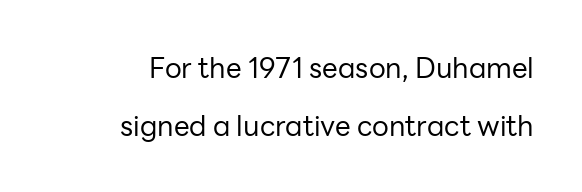
Spacing verdict: proportional, widths tailored to each character. If you measured baseline to baseline, you'd find a long distance. Glance below the letters and you will spot only blank space. Students, note that the glyphs here touch the page at normal intervals. Every character sits straight up, as roman type does. Think standard paragraph weight, or any step lighter than that.
